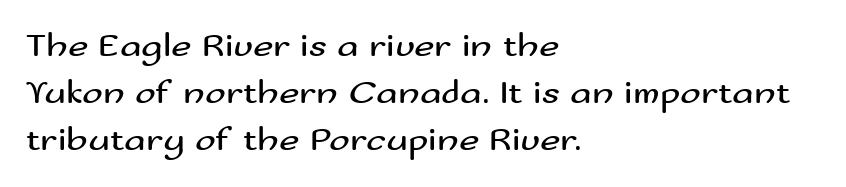
{"serif": "no", "italic": "no", "bold": "no", "weight": "regular", "width": "wide", "stroke_contrast": "medium", "x_height": "small", "monospaced": "no", "underline": "no", "align": "left", "line_spacing": "normal", "line_spacing_ratio": 1.34, "letter_spacing": "normal", "letter_spacing_em": 0.0, "glyph_px": 35}
